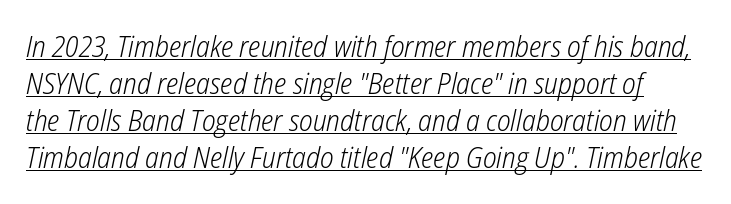
The image shows 29 px light, condensed type, italic (leaning right); set normal line spacing (1.28x), normal letter spacing, underlined; low stroke contrast and a medium x-height.
